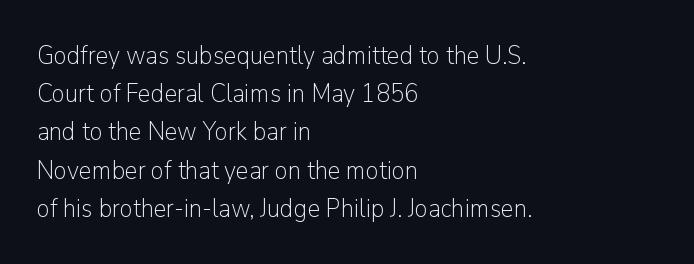
Q: Is the text bold? A: No.
Q: Is the text italic (slanted)? A: No, it is upright.
Q: Is the text underlined? A: No.
Q: How is the paragraph aligned? A: Left-aligned.
Q: Is the spacing between letters normal or unusually wide? A: Normal.
Q: Is the spacing between lines tight, normal or loose? A: Normal.
